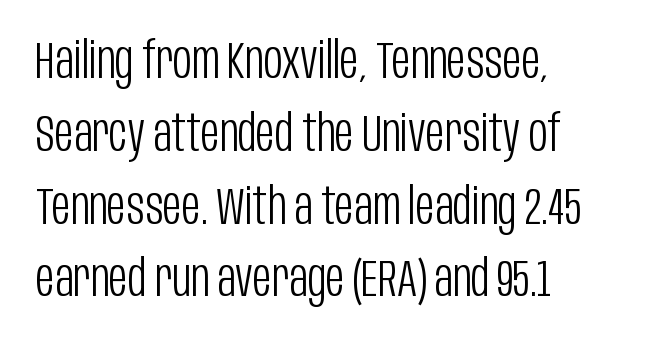
The letters stand straight up with perfectly vertical stems. Caption: multi-line text, flush left, ragged right. Proportional: the letters do not fall into vertical columns. A sans-serif font was chosen for this passage. Default kerning and tracking; the words read as compact shapes. The cut favours lightness, reaching ordinary text weight at its darkest.
